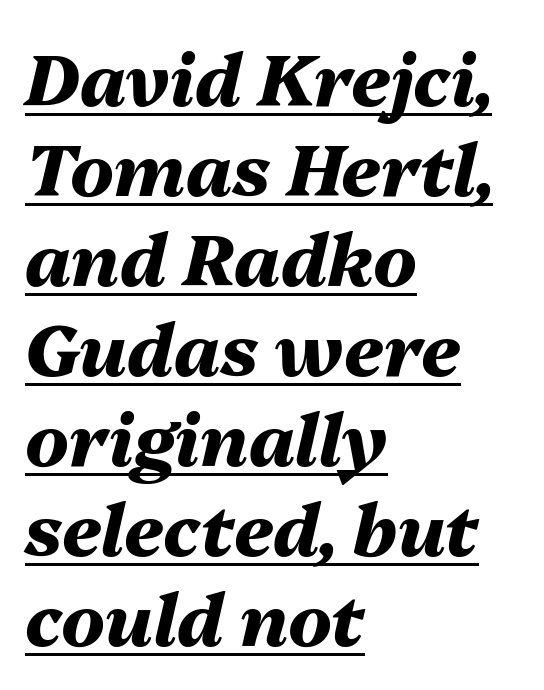
{"italic": "yes", "lean": "right", "slant_degrees": 13, "bold": "yes", "weight": "heavy", "width": "normal", "stroke_contrast": "medium", "x_height": "medium", "monospaced": "no", "underline": "yes", "align": "left", "line_spacing": "normal", "line_spacing_ratio": 1.25, "letter_spacing": "normal", "letter_spacing_em": 0.0, "glyph_px": 72}
